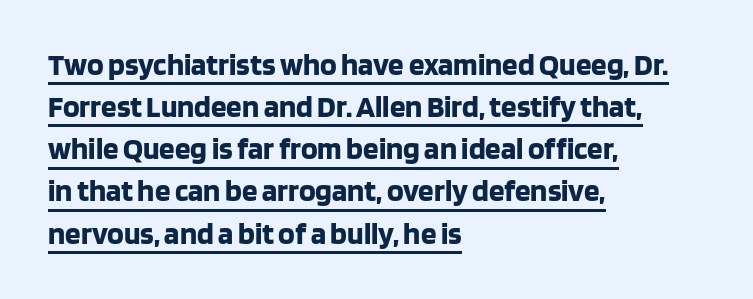
{"serif": "no", "italic": "no", "bold": "yes", "weight": "bold", "width": "normal", "stroke_contrast": "low", "x_height": "large", "monospaced": "no", "underline": "yes", "align": "left", "line_spacing": "normal", "line_spacing_ratio": 1.36, "letter_spacing": "normal", "letter_spacing_em": 0.0, "glyph_px": 31}
